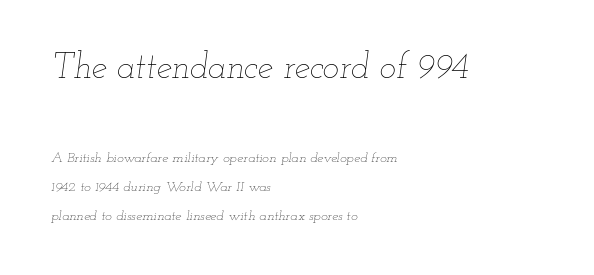
The strip under each line holds only bare page. Compared with typical paragraphs, the rows here are farther apart. The passage shown is typed in a proportional face where columns would drift. Weight: in the light-to-regular range.
